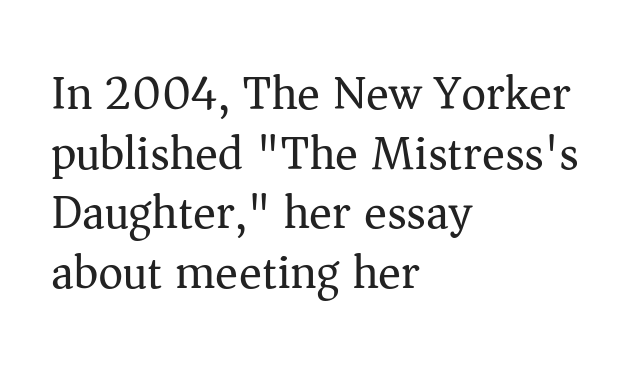
The image shows 48 px regular-weight serif type, upright; set left-aligned, line spacing 1.24x, normal letter spacing, not underlined; medium stroke contrast and a medium x-height.
